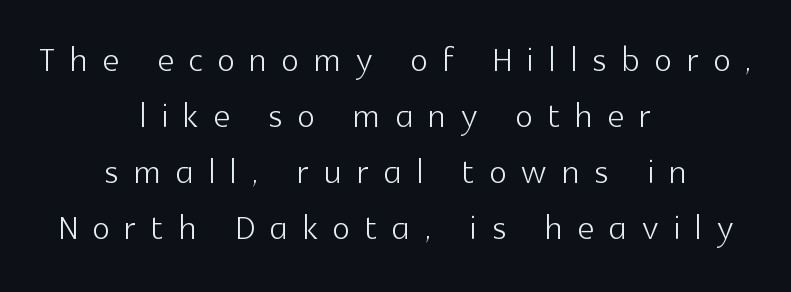
{"serif": "no", "italic": "no", "bold": "no", "weight": "light", "width": "normal", "x_height": "medium", "monospaced": "no", "underline": "no", "align": "center", "line_spacing_ratio": 1.22, "letter_spacing": "wide", "letter_spacing_em": 0.33, "glyph_px": 46}
